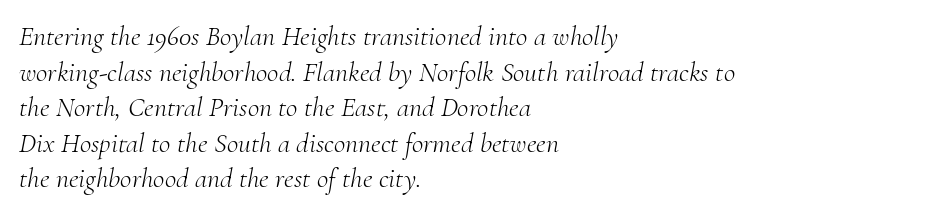
Q: Is the text bold? A: No.
Q: Is the text italic (slanted)? A: Yes, it leans right by about 10 degrees.
Q: Is the typeface a serif or a sans-serif typeface? A: Serif.
Q: Is the text underlined? A: No.
Q: How is the paragraph aligned? A: Left-aligned.
Q: Is the spacing between letters normal or unusually wide? A: Normal.
Q: Is the spacing between lines tight, normal or loose? A: Normal.
Q: Width (condensed, normal, or wide)? A: Normal.
Q: Stroke contrast? A: Medium.
Q: x-height? A: Small.
Q: Monospaced? A: No.
